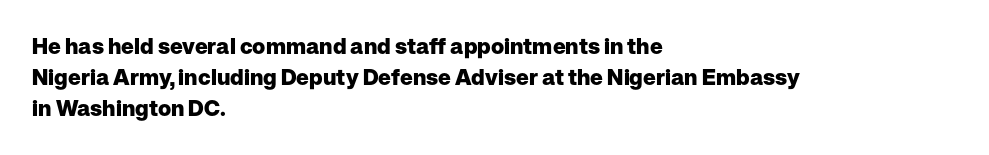
The image shows 22 px bold type, upright; set left-aligned, normal line spacing (1.42x), normal letter spacing, not underlined.
